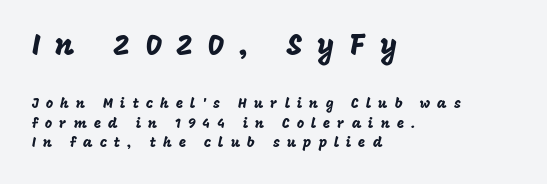
The image shows 30 px sans-serif type; set left-aligned, normal line spacing (1.38x), unusually wide letter spacing (+0.5 em), not underlined; the first (top) block is 2.14x larger; low stroke contrast and a large x-height.
